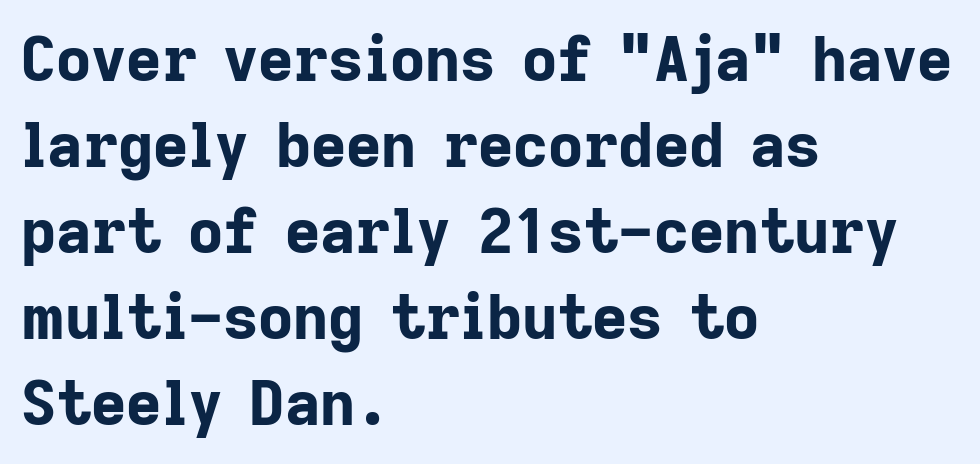
Every letter is thick-stroked: bold, no question. Reading down the column, the eye jumps a familiar distance to each next line. Tracking here is standard; glyphs follow each other at the usual distance. The rendering anchors every line to the left-hand side.
